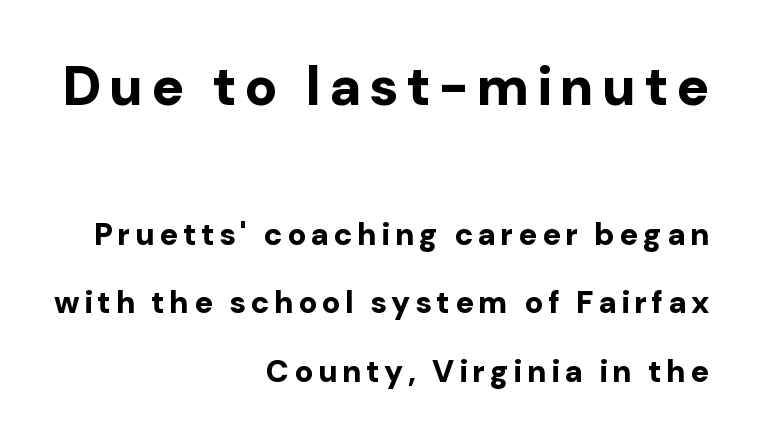
Q: Is the text bold? A: Yes.
Q: Is the text italic (slanted)? A: No, it is upright.
Q: Is the typeface a serif or a sans-serif typeface? A: Sans-serif.
Q: Is the text underlined? A: No.
Q: How is the paragraph aligned? A: Right-aligned.
Q: Is the spacing between lines tight, normal or loose? A: Loose.
Q: Which block of text is set in a larger size, the first (top) or the second (bottom)? A: The first (top) one.
Q: Width (condensed, normal, or wide)? A: Normal.
Q: Stroke contrast? A: Low.
Q: x-height? A: Medium.
Q: Monospaced? A: No.
